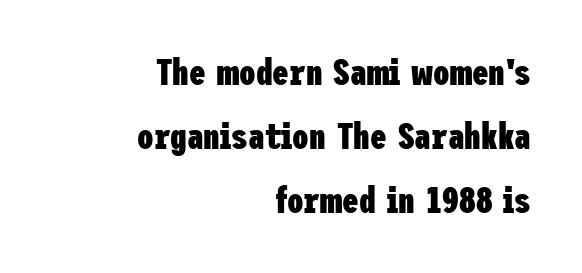
Look at the bottom of the vertical strokes: they stop flat, with no serifs. This is the regular roman posture of the typeface. Inter-character spacing is left at the font's built-in metrics. The passage shown is emphatically bold. Is the block centered? No — it sits flush against the right margin.
